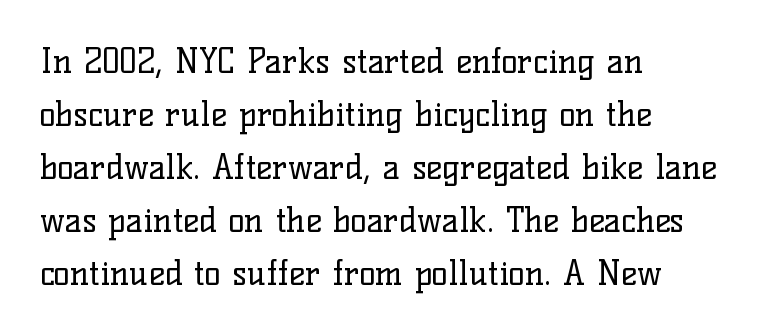
Q: Is the text bold? A: No.
Q: Is the text italic (slanted)? A: No, it is upright.
Q: Is the typeface a serif or a sans-serif typeface? A: Serif.
Q: Is the text underlined? A: No.
Q: How is the paragraph aligned? A: Left-aligned.
Q: Is the spacing between letters normal or unusually wide? A: Normal.
Q: Is the spacing between lines tight, normal or loose? A: Normal.
Q: Width (condensed, normal, or wide)? A: Normal.
Q: Stroke contrast? A: Low.
Q: x-height? A: Medium.
Q: Monospaced? A: No.
